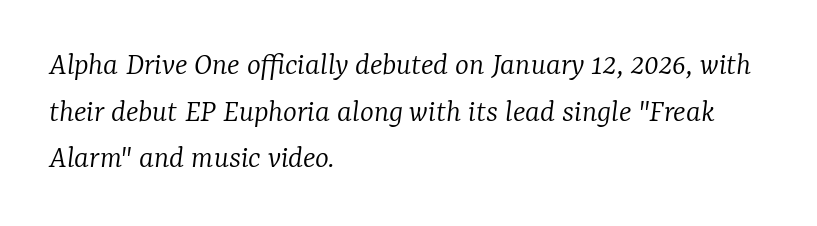
All the whitespace from short lines collects on the right. The rendering shows small feet on the letterforms — a serif design. The text carries the slant typical of an italic or oblique font. This rendering features lettering with no underline. Leading: standard.
